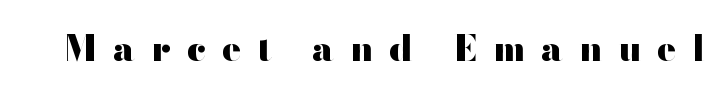
The image shows 35 px heavy, wide sans-serif type, upright; set unusually wide letter spacing (+0.46 em), not underlined; high stroke contrast and a small x-height.
